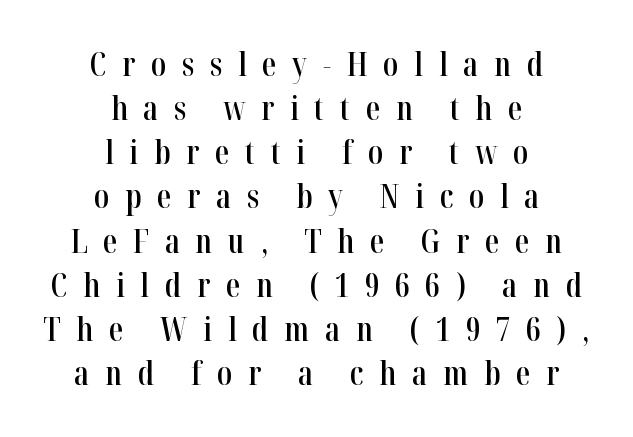
{"serif": "yes", "italic": "no", "bold": "semi", "weight": "semibold", "width": "condensed", "stroke_contrast": "high", "x_height": "medium", "monospaced": "no", "underline": "no", "align": "center", "line_spacing": "normal", "line_spacing_ratio": 1.38, "letter_spacing": "wide", "letter_spacing_em": 0.49, "glyph_px": 32}
